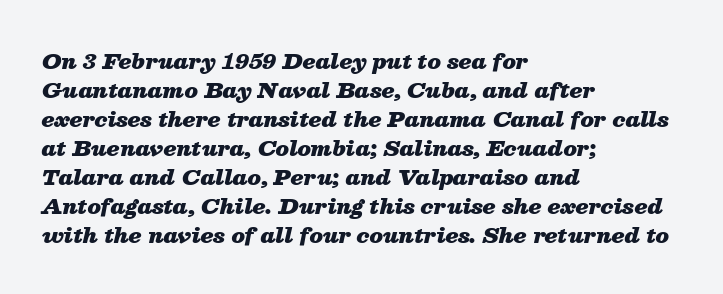
Does the weight exceed regular? Yes, all the way to bold. Underline: absent. The tracking reads as untouched default to a designer's eye. A classic flush-left, rag-right setting is used for this passage. Does the leading feel generous? No, just average. Looking at the ascenders, they clearly lean.
